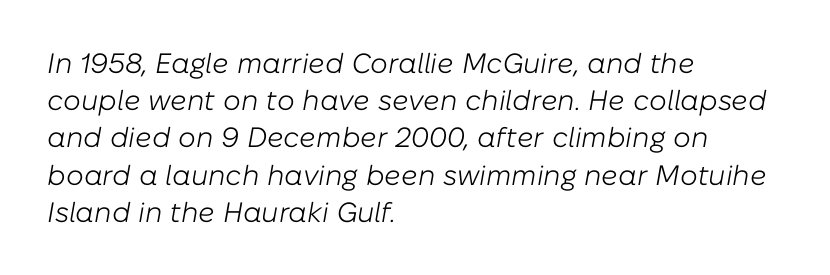
Q: Is the text bold? A: No.
Q: Is the text italic (slanted)? A: Yes, it leans right by about 10 degrees.
Q: Is the text underlined? A: No.
Q: How is the paragraph aligned? A: Left-aligned.
Q: Is the spacing between letters normal or unusually wide? A: Normal.
Q: Is the spacing between lines tight, normal or loose? A: Normal.
Q: Width (condensed, normal, or wide)? A: Normal.
Q: Stroke contrast? A: Low.
Q: x-height? A: Medium.
Q: Monospaced? A: No.
